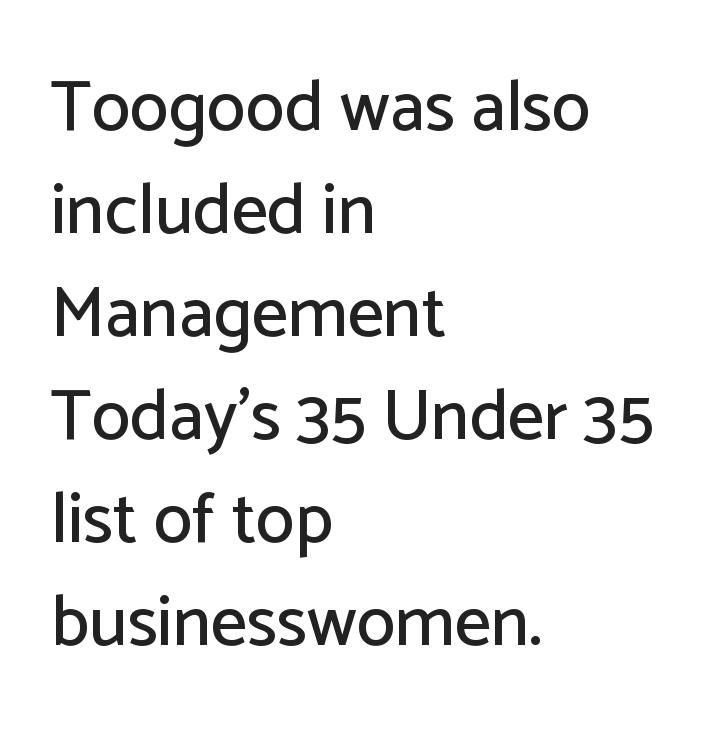
Q: Is the text italic (slanted)? A: No, it is upright.
Q: Is the typeface a serif or a sans-serif typeface? A: Sans-serif.
Q: Is the text underlined? A: No.
Q: How is the paragraph aligned? A: Left-aligned.
Q: Is the spacing between letters normal or unusually wide? A: Normal.
Q: Is the spacing between lines tight, normal or loose? A: Normal.
Q: Width (condensed, normal, or wide)? A: Normal.
Q: Stroke contrast? A: Low.
Q: x-height? A: Medium.
Q: Monospaced? A: No.
